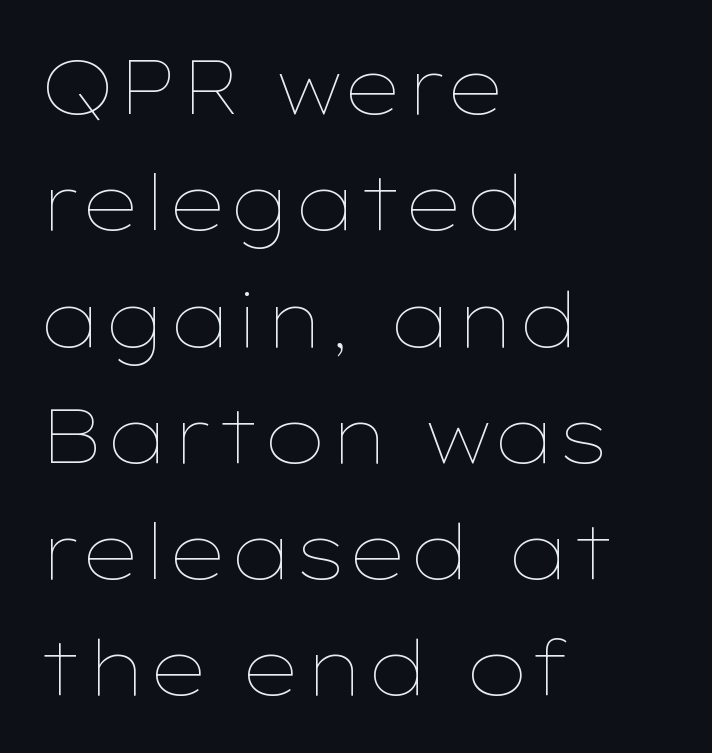
Observe the ordinary spacing: letters are neighbours, not strangers. The letters stand straight up with perfectly vertical stems. Quick note: underline off. Is the type heavy? It reads as light-to-regular instead. Is this a fixed-width face? No — the glyphs have proportional, varying widths. A typesetter would call this leading conventional body-copy spacing.
